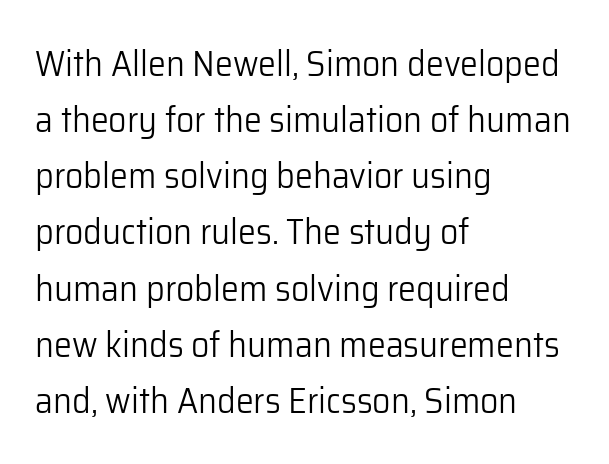
{"serif": "no", "italic": "no", "bold": "no", "weight": "light", "width": "normal", "stroke_contrast": "low", "x_height": "medium", "monospaced": "no", "underline": "no", "align": "left", "line_spacing": "normal", "line_spacing_ratio": 1.56, "letter_spacing": "normal", "letter_spacing_em": 0.0, "glyph_px": 36}
